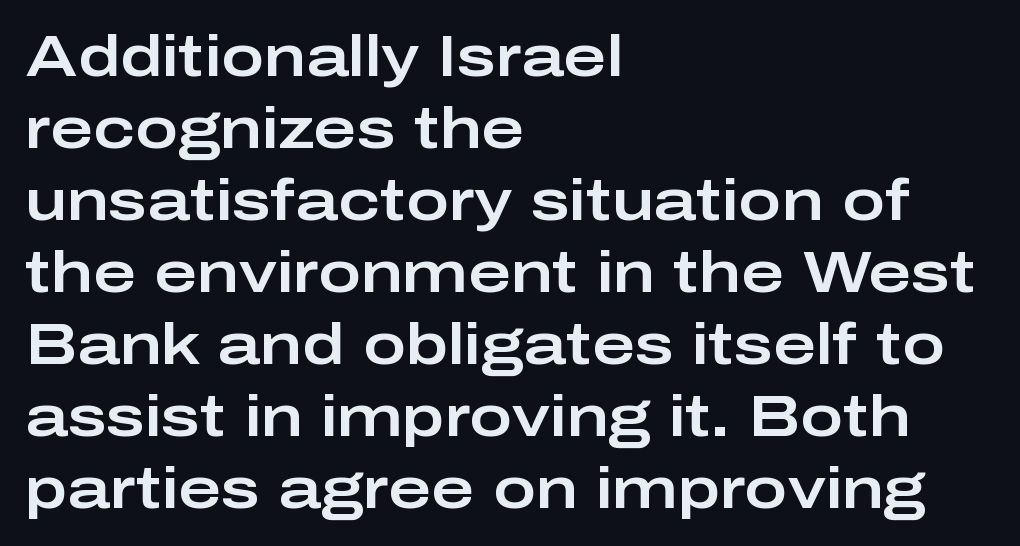
The image shows 58 px wide sans-serif type, upright; set left-aligned, line spacing 1.24x, normal letter spacing, not underlined; low stroke contrast and a medium x-height.
